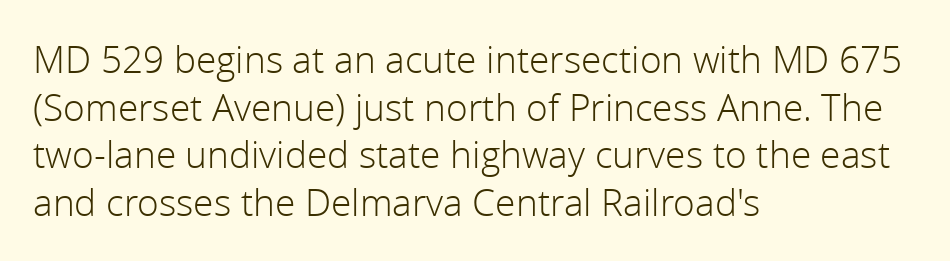
Q: Is the text bold? A: No.
Q: Is the text italic (slanted)? A: No, it is upright.
Q: Is the typeface a serif or a sans-serif typeface? A: Sans-serif.
Q: Is the text underlined? A: No.
Q: How is the paragraph aligned? A: Left-aligned.
Q: Is the spacing between letters normal or unusually wide? A: Normal.
Q: Is the spacing between lines tight, normal or loose? A: Normal.
Q: Width (condensed, normal, or wide)? A: Normal.
Q: x-height? A: Medium.
Q: Monospaced? A: No.
